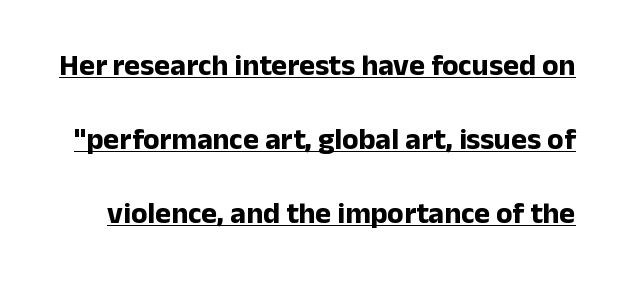
Q: Is the text bold? A: Yes.
Q: Is the text italic (slanted)? A: No, it is upright.
Q: Is the typeface a serif or a sans-serif typeface? A: Sans-serif.
Q: Is the text underlined? A: Yes.
Q: Is the spacing between letters normal or unusually wide? A: Normal.
Q: Is the spacing between lines tight, normal or loose? A: Loose.
Q: Width (condensed, normal, or wide)? A: Normal.
Q: Stroke contrast? A: Low.
Q: x-height? A: Medium.
Q: Monospaced? A: No.
